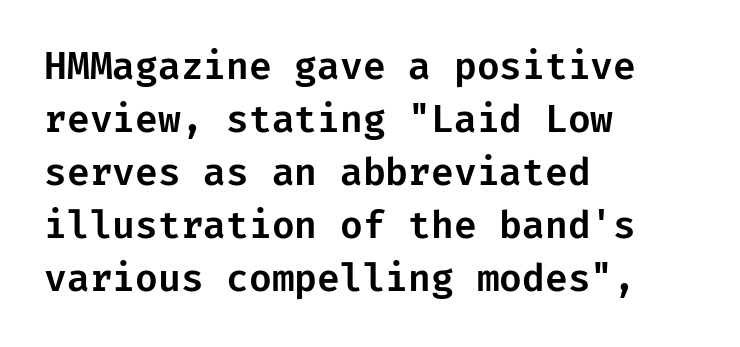
{"serif": "no", "italic": "no", "width": "normal", "stroke_contrast": "low", "x_height": "medium", "underline": "no", "align": "left", "line_spacing": "normal", "line_spacing_ratio": 1.43, "letter_spacing": "normal", "letter_spacing_em": 0.0, "glyph_px": 37}
